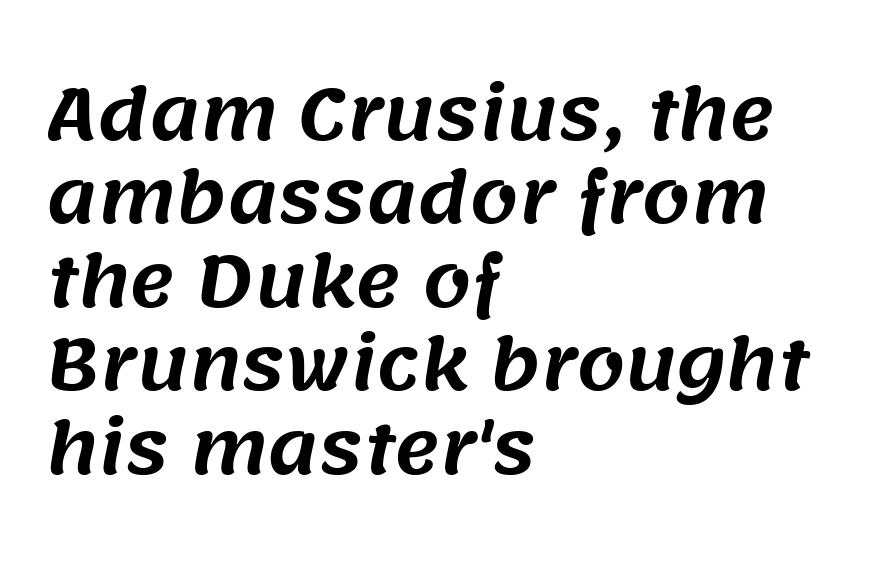
{"serif": "no", "width": "normal", "stroke_contrast": "medium", "x_height": "large", "monospaced": "no", "underline": "no", "align": "left", "line_spacing_ratio": 1.21, "letter_spacing": "normal", "letter_spacing_em": 0.0, "glyph_px": 69}
